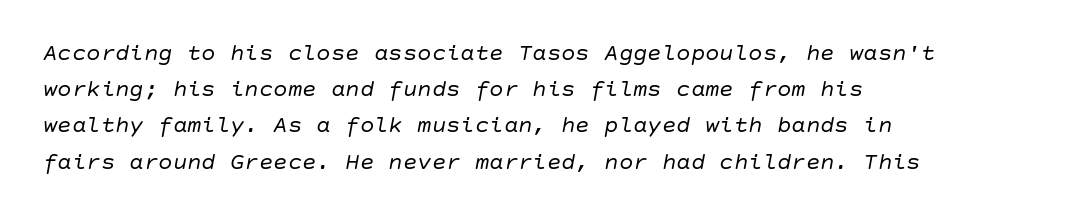
The image shows 24 px text type, italic (leaning right); set left-aligned, normal line spacing (1.51x), normal letter spacing, not underlined.
